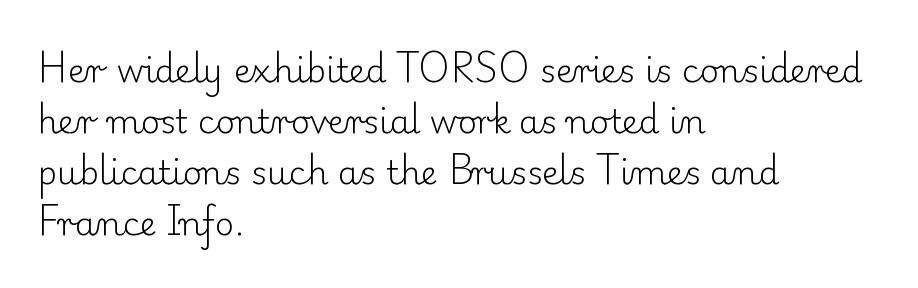
Each stroke keeps to a modest, everyday thickness or less. The ragged edge is on the right, which tells us the setting is flush left. It's the straight-up-and-down kind of type.
